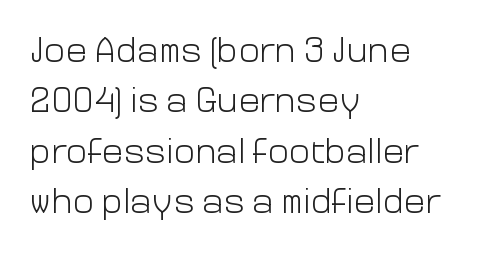
Q: Is the text bold? A: No.
Q: Is the text italic (slanted)? A: No, it is upright.
Q: Is the typeface a serif or a sans-serif typeface? A: Sans-serif.
Q: Is the text underlined? A: No.
Q: How is the paragraph aligned? A: Left-aligned.
Q: Is the spacing between letters normal or unusually wide? A: Normal.
Q: Is the spacing between lines tight, normal or loose? A: Normal.
Q: Width (condensed, normal, or wide)? A: Normal.
Q: Stroke contrast? A: Low.
Q: x-height? A: Medium.
Q: Monospaced? A: No.
